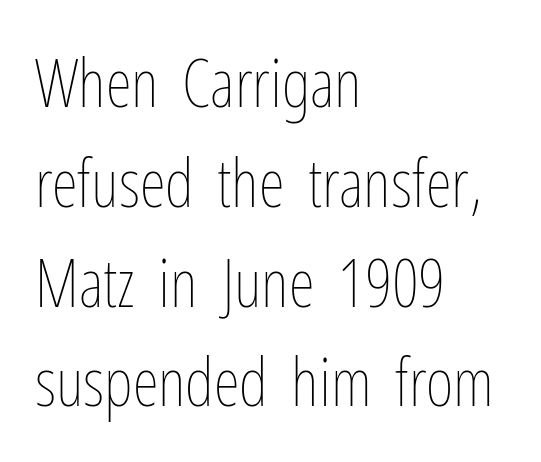
The image shows 67 px thin, condensed type, upright; set left-aligned, normal line spacing (1.49x), normal letter spacing, not underlined; low stroke contrast and a medium x-height.
